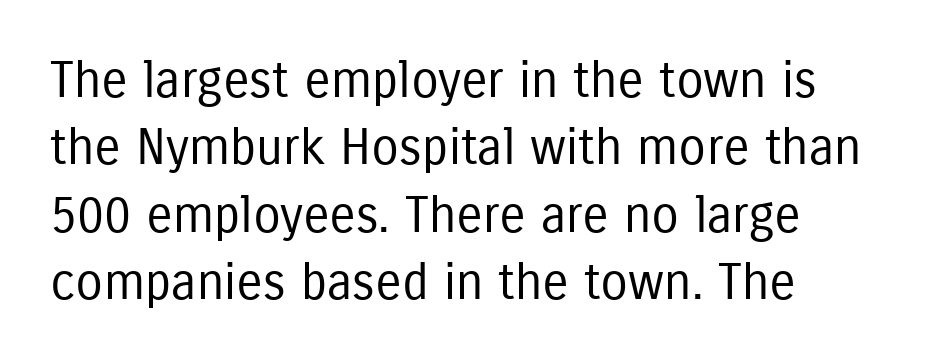
The image shows 50 px regular-weight, condensed sans-serif type, upright; set left-aligned, normal line spacing (1.35x), normal letter spacing, not underlined; low stroke contrast and a medium x-height.
